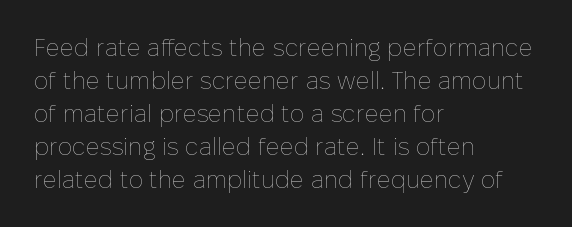
{"italic": "no", "bold": "no", "underline": "no", "align": "left", "line_spacing": "normal", "line_spacing_ratio": 1.37, "letter_spacing": "normal", "letter_spacing_em": 0.0, "glyph_px": 24}
